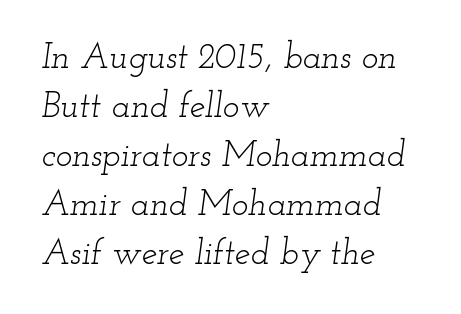
{"serif": "yes", "italic": "yes", "lean": "right", "slant_degrees": 12, "bold": "no", "weight": "light", "width": "wide", "stroke_contrast": "low", "x_height": "small", "monospaced": "no", "underline": "no", "align": "left", "line_spacing": "normal", "line_spacing_ratio": 1.4, "letter_spacing": "normal", "letter_spacing_em": 0.0, "glyph_px": 35}
